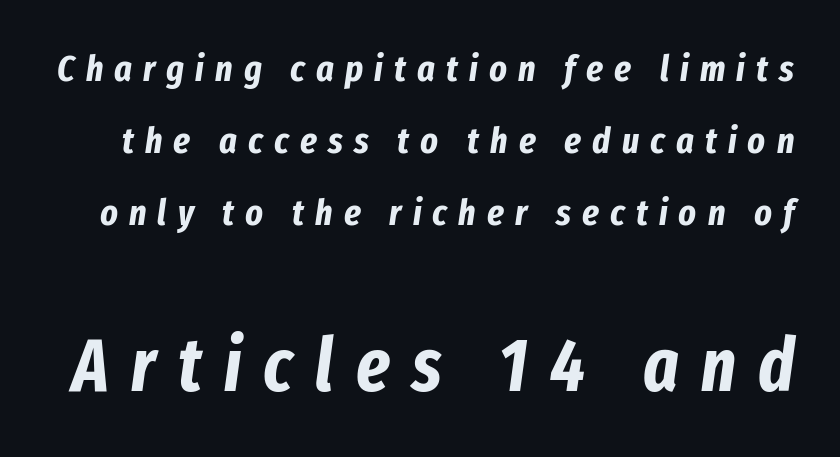
Q: Is the text bold? A: Yes.
Q: Is the text italic (slanted)? A: Yes, it leans right by about 8 degrees.
Q: Is the text underlined? A: No.
Q: Is the spacing between letters normal or unusually wide? A: Unusually wide.
Q: Is the spacing between lines tight, normal or loose? A: Loose.
Q: Which block of text is set in a larger size, the first (top) or the second (bottom)? A: The second (bottom) one.
Q: Width (condensed, normal, or wide)? A: Condensed.
Q: Stroke contrast? A: Low.
Q: x-height? A: Medium.
Q: Monospaced? A: No.
